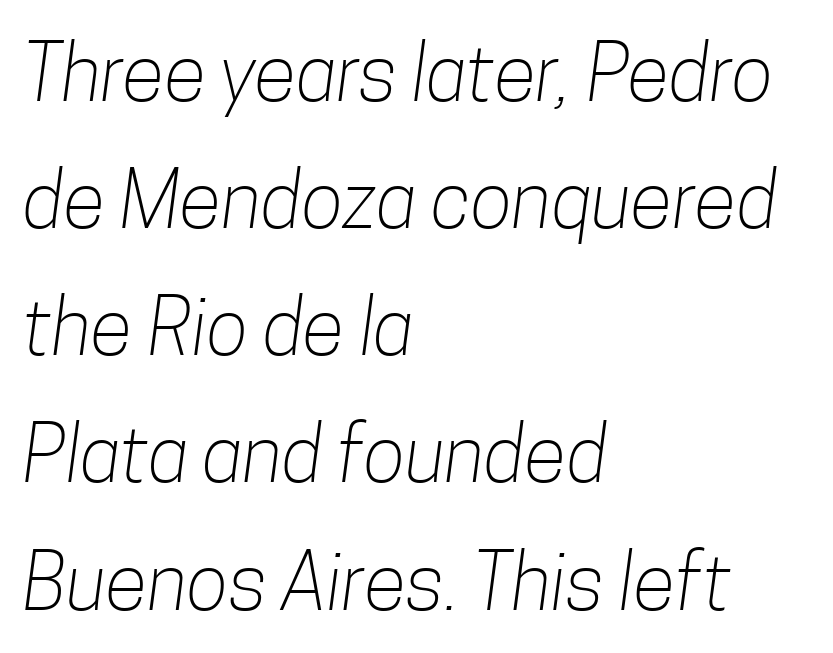
Q: Is the text bold? A: No.
Q: Is the typeface a serif or a sans-serif typeface? A: Sans-serif.
Q: Is the text underlined? A: No.
Q: How is the paragraph aligned? A: Left-aligned.
Q: Is the spacing between letters normal or unusually wide? A: Normal.
Q: Is the spacing between lines tight, normal or loose? A: Normal.
Q: Width (condensed, normal, or wide)? A: Condensed.
Q: Stroke contrast? A: Low.
Q: x-height? A: Medium.
Q: Monospaced? A: No.
